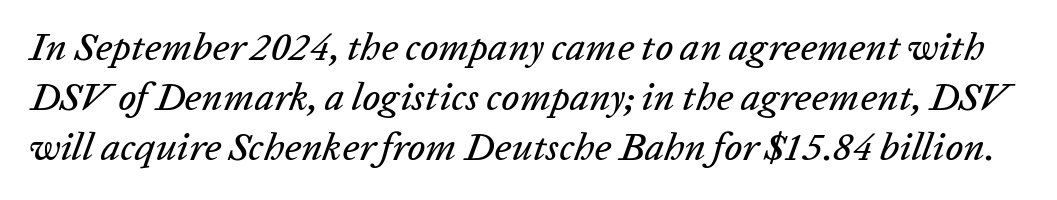
The image shows 39 px text type, italic (leaning right); set normal line spacing (1.28x), normal letter spacing, not underlined; low stroke contrast and a medium x-height.
